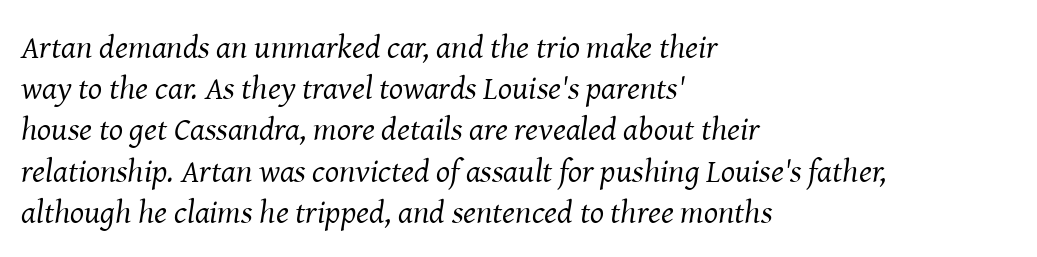
The image shows 33 px regular-weight serif type, italic (leaning right); set left-aligned, normal line spacing (1.25x), normal letter spacing, not underlined; medium stroke contrast and a medium x-height.
